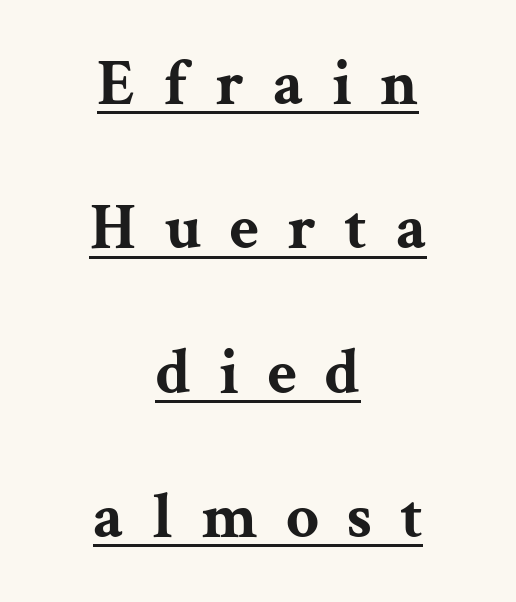
Q: Is the text bold? A: Yes.
Q: Is the text italic (slanted)? A: No, it is upright.
Q: Is the typeface a serif or a sans-serif typeface? A: Serif.
Q: Is the text underlined? A: Yes.
Q: How is the paragraph aligned? A: Centered.
Q: Is the spacing between letters normal or unusually wide? A: Unusually wide.
Q: Is the spacing between lines tight, normal or loose? A: Loose.
Q: Width (condensed, normal, or wide)? A: Wide.
Q: Stroke contrast? A: Medium.
Q: x-height? A: Medium.
Q: Monospaced? A: No.
